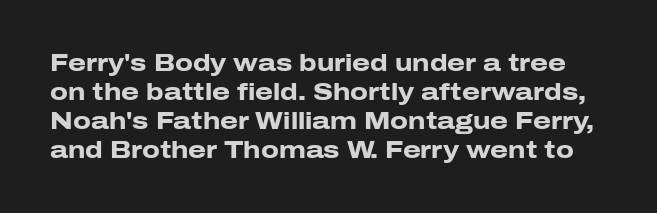
No italicization has been applied; the sample stays upright. Decoration check: the copy has no underline. Weight: bold. Vertical spacing — default. The letters sit at their default tracking, neither squeezed nor spread.
